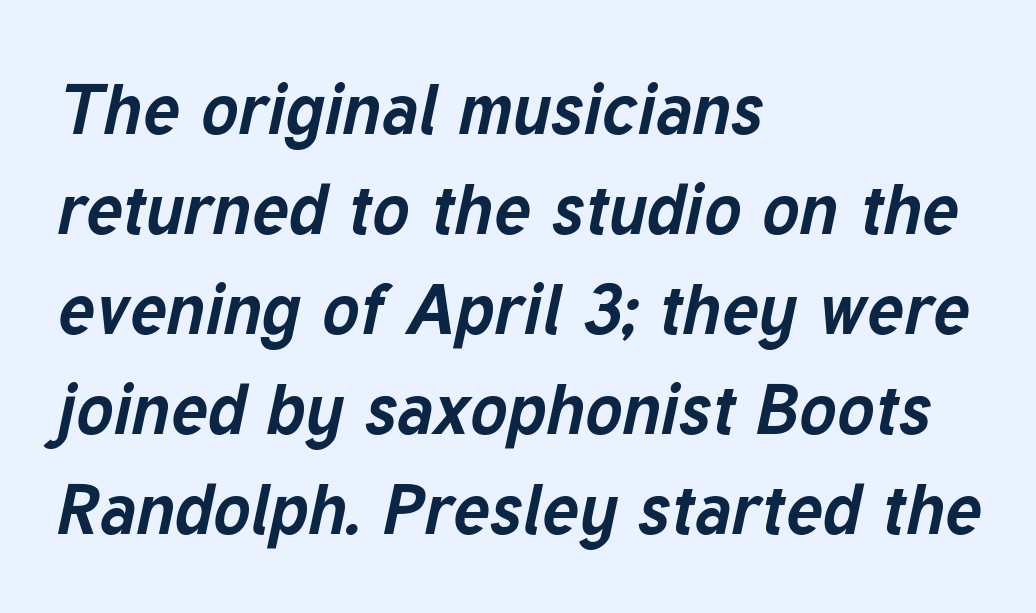
Q: Is the text bold? A: Yes.
Q: Is the text italic (slanted)? A: Yes, it leans right by about 12 degrees.
Q: Is the text underlined? A: No.
Q: How is the paragraph aligned? A: Left-aligned.
Q: Is the spacing between letters normal or unusually wide? A: Normal.
Q: Is the spacing between lines tight, normal or loose? A: Normal.
Q: Width (condensed, normal, or wide)? A: Normal.
Q: Stroke contrast? A: Low.
Q: x-height? A: Medium.
Q: Monospaced? A: No.
